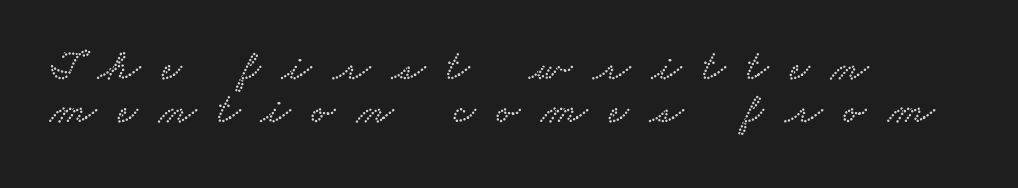
The image shows 43 px wide serif type; set left-aligned, tight line spacing (1.01x), unusually wide letter spacing (+0.5 em), not underlined; low stroke contrast and a small x-height.
